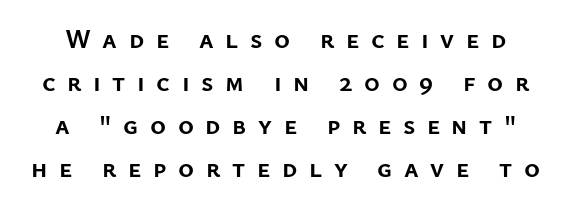
The image shows 27 px bold type, upright; set normal line spacing (1.59x), unusually wide letter spacing (+0.43 em), not underlined.
